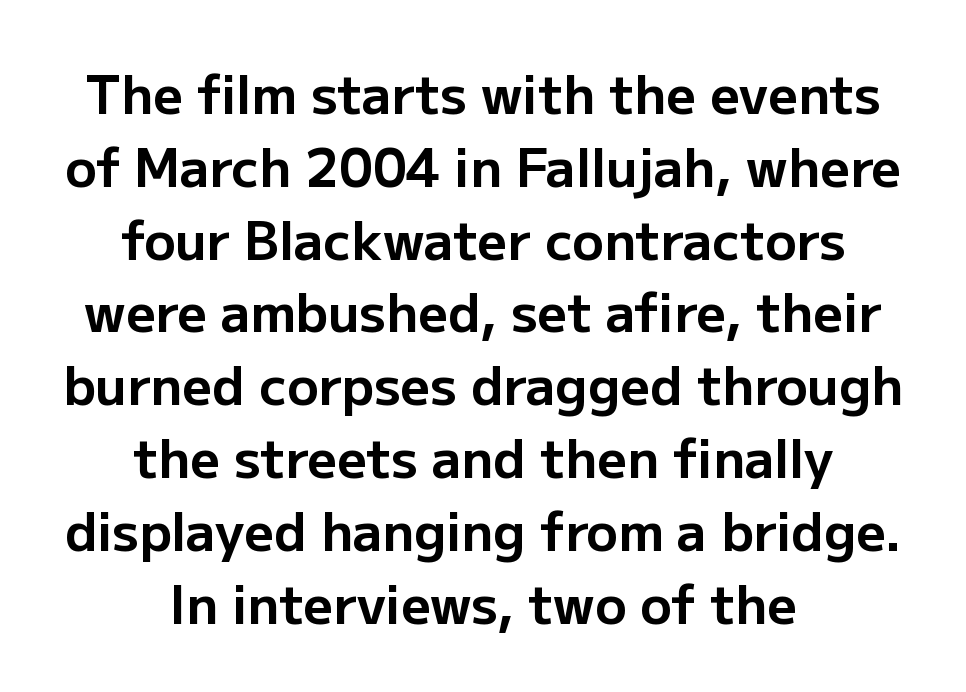
Q: Is the text bold? A: Yes.
Q: Is the text italic (slanted)? A: No, it is upright.
Q: Is the typeface a serif or a sans-serif typeface? A: Sans-serif.
Q: Is the text underlined? A: No.
Q: How is the paragraph aligned? A: Centered.
Q: Is the spacing between letters normal or unusually wide? A: Normal.
Q: Is the spacing between lines tight, normal or loose? A: Normal.
Q: Width (condensed, normal, or wide)? A: Normal.
Q: Stroke contrast? A: Low.
Q: x-height? A: Medium.
Q: Monospaced? A: No.
